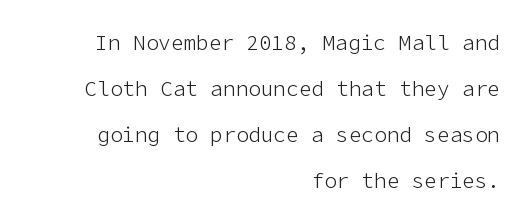
Q: Is the text bold? A: No.
Q: Is the text italic (slanted)? A: No, it is upright.
Q: Is the text underlined? A: No.
Q: How is the paragraph aligned? A: Right-aligned.
Q: Is the spacing between letters normal or unusually wide? A: Normal.
Q: Is the spacing between lines tight, normal or loose? A: Loose.
